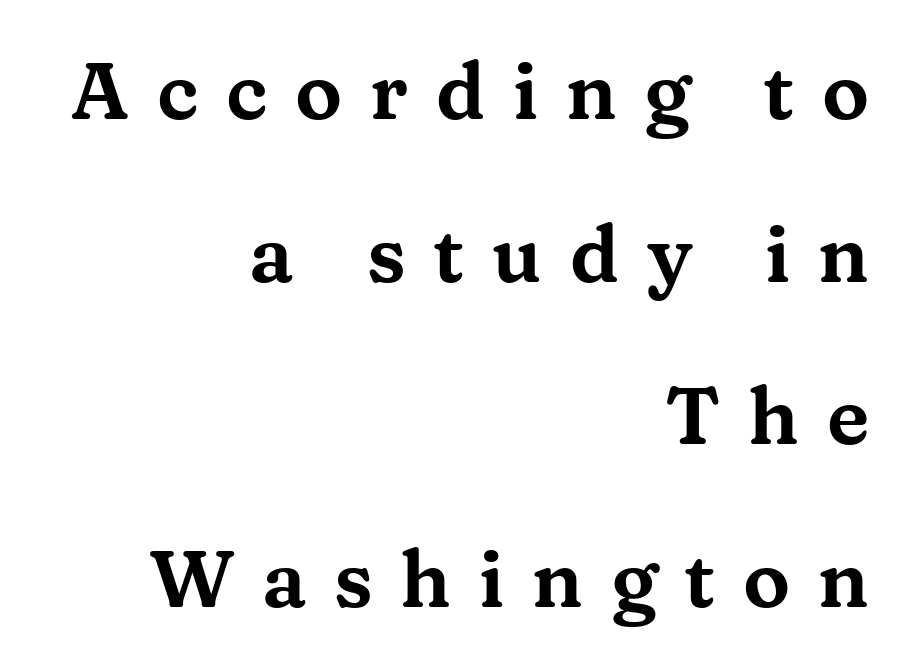
A serif font was chosen for this passage. Observe the wide spacing: letters keep a clear distance from each other. A clean baseline with only descenders dipping below it. Do the letters lean? They stand straight. Widely set lines give the paragraph a tall, airy silhouette. Here the designer chose a conventional face with non-uniform glyph widths.
